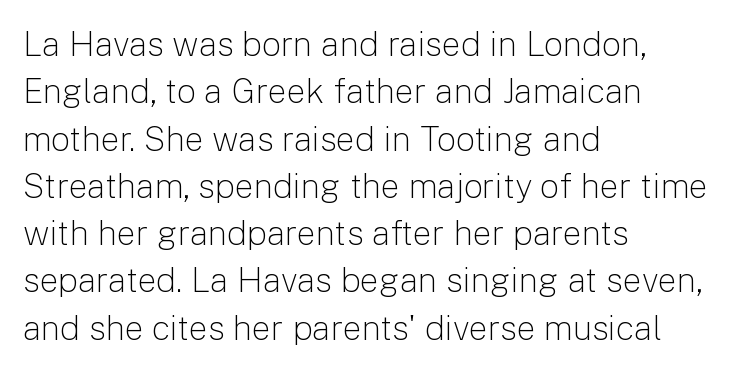
Is there much room between lines? A standard amount, neither cramped nor airy. Is the block centered? No — it sits flush against the left margin. The tracking reads as untouched default to a designer's eye. The type family on display is of the sans-serif kind. This is the regular roman posture of the typeface.
